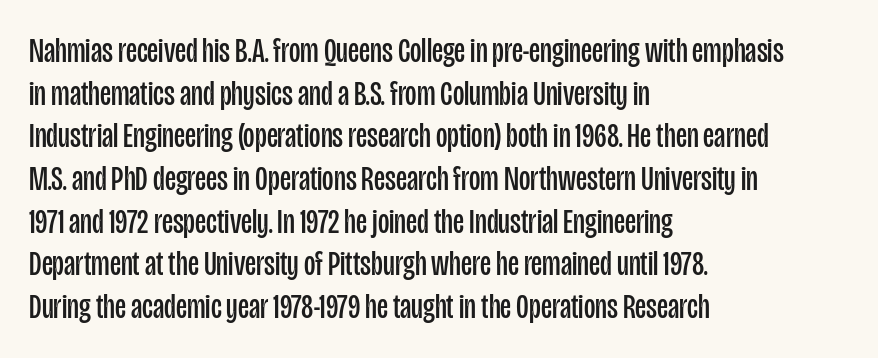
The image shows 35 px regular-weight, condensed sans-serif type, upright; set left-aligned, line spacing 1.22x, normal letter spacing, not underlined; low stroke contrast and a large x-height.
